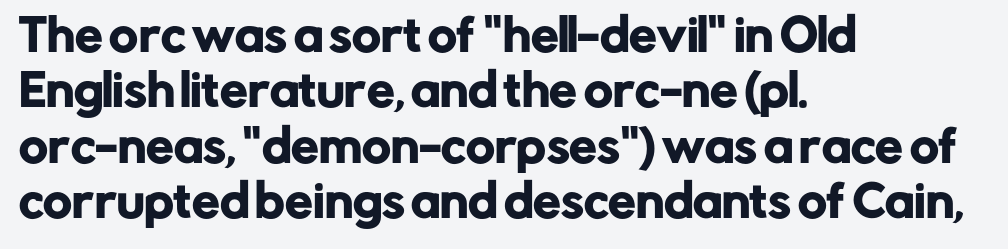
The image shows 44 px sans-serif type, upright; set left-aligned, normal line spacing (1.26x), normal letter spacing, not underlined; low stroke contrast and a medium x-height.
